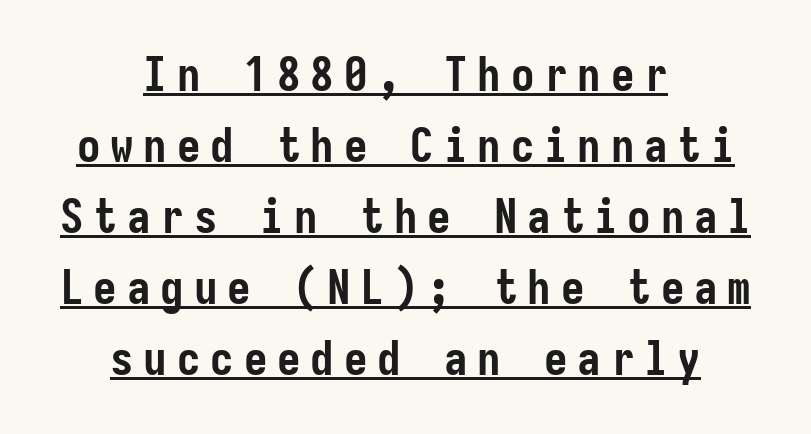
Each new line begins a customary step beneath the previous one. This is the regular roman posture of the typeface. You'd pick this weight for a headline — it's a proper bold. Horizontally, the lines are justified to the midpoint only. What kind of face is this? One without serifs — a sans. This sample uses expanded letter spacing, leaving extra air between glyphs.
